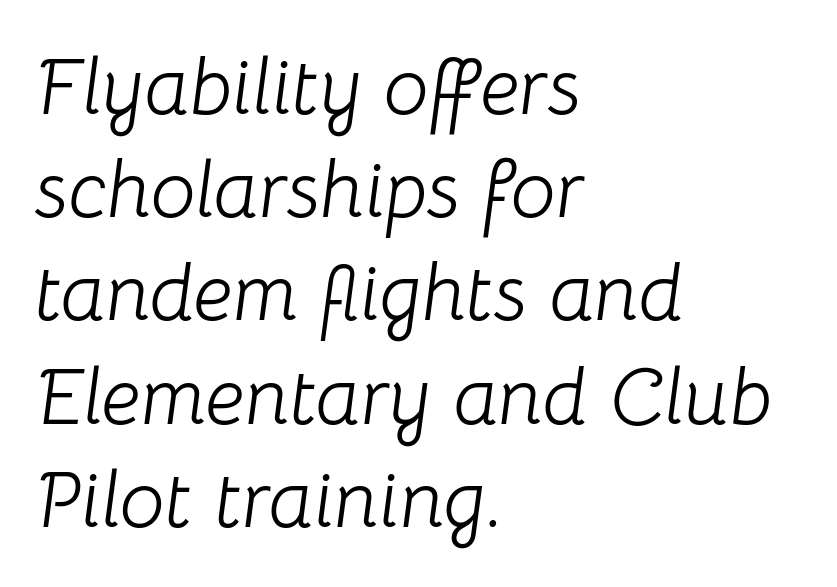
{"italic": "yes", "lean": "right", "slant_degrees": 8, "bold": "no", "weight": "light", "width": "normal", "stroke_contrast": "low", "x_height": "medium", "monospaced": "no", "underline": "no", "align": "left", "line_spacing": "normal", "line_spacing_ratio": 1.29, "letter_spacing": "normal", "letter_spacing_em": 0.0, "glyph_px": 80}
